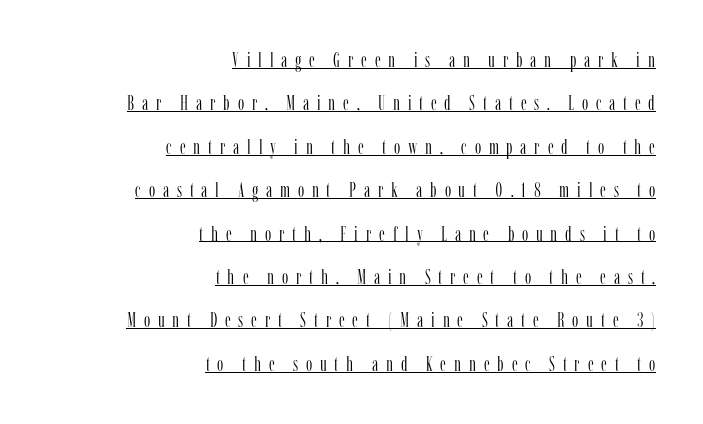
Q: Is the text bold? A: No.
Q: Is the text italic (slanted)? A: No, it is upright.
Q: Is the text underlined? A: Yes.
Q: How is the paragraph aligned? A: Right-aligned.
Q: Is the spacing between letters normal or unusually wide? A: Unusually wide.
Q: Is the spacing between lines tight, normal or loose? A: Loose.
